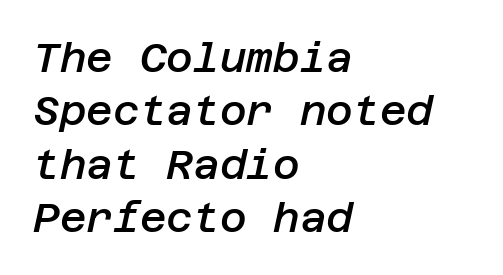
{"italic": "yes", "lean": "right", "slant_degrees": 12, "bold": "semi", "weight": "semibold", "width": "normal", "stroke_contrast": "low", "x_height": "large", "underline": "no", "align": "left", "line_spacing": "normal", "line_spacing_ratio": 1.3, "letter_spacing": "normal", "letter_spacing_em": 0.0, "glyph_px": 41}
